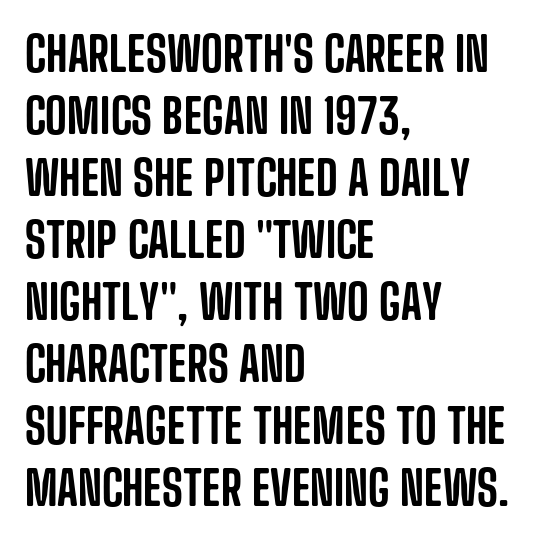
{"serif": "no", "italic": "no", "width": "condensed", "stroke_contrast": "low", "x_height": "large", "monospaced": "no", "underline": "no", "align": "left", "line_spacing": "normal", "line_spacing_ratio": 1.32, "letter_spacing": "normal", "letter_spacing_em": 0.0, "glyph_px": 47}
